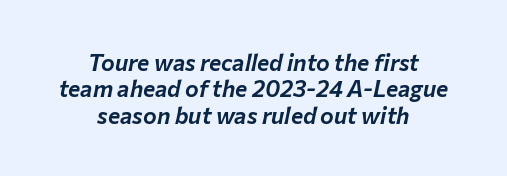
The image shows 23 px text type, italic (leaning right); set centered, tight line spacing (1.15x), normal letter spacing, not underlined.
